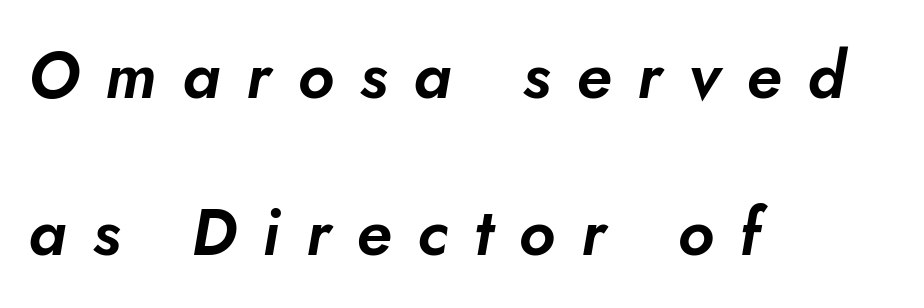
{"serif": "no", "width": "normal", "stroke_contrast": "low", "x_height": "small", "monospaced": "no", "underline": "no", "align": "left", "line_spacing": "loose", "line_spacing_ratio": 2.41, "letter_spacing": "wide", "letter_spacing_em": 0.4, "glyph_px": 65}
